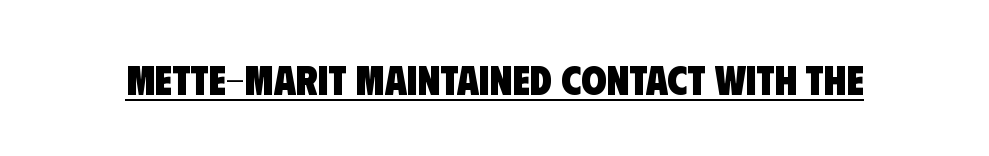
{"serif": "no", "bold": "yes", "weight": "heavy", "width": "condensed", "stroke_contrast": "low", "x_height": "large", "monospaced": "no", "underline": "yes", "letter_spacing": "normal", "letter_spacing_em": 0.0, "glyph_px": 41}
